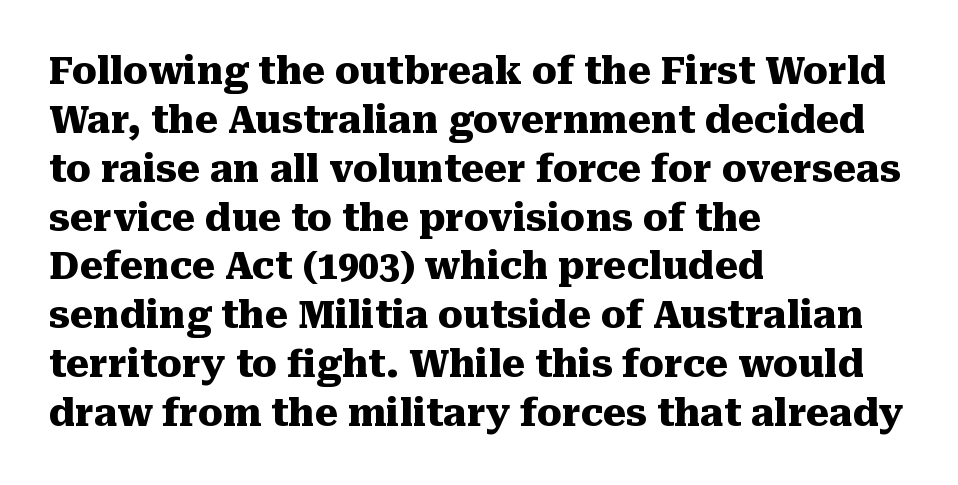
Leading: standard. The rendering uses a bold face; every stroke is thick and dark. Italic: no, the glyphs are upright roman. Looks like regular typesetting: each glyph gets only the width it needs. Nobody touched the tracking dial on this one. The typesetter chose a ragged-right arrangement here.
